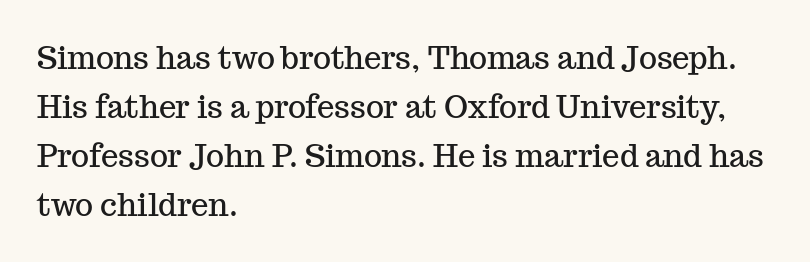
The image shows 31 px serif type, upright; set left-aligned, normal line spacing (1.58x), normal letter spacing, not underlined; medium stroke contrast and a medium x-height.
